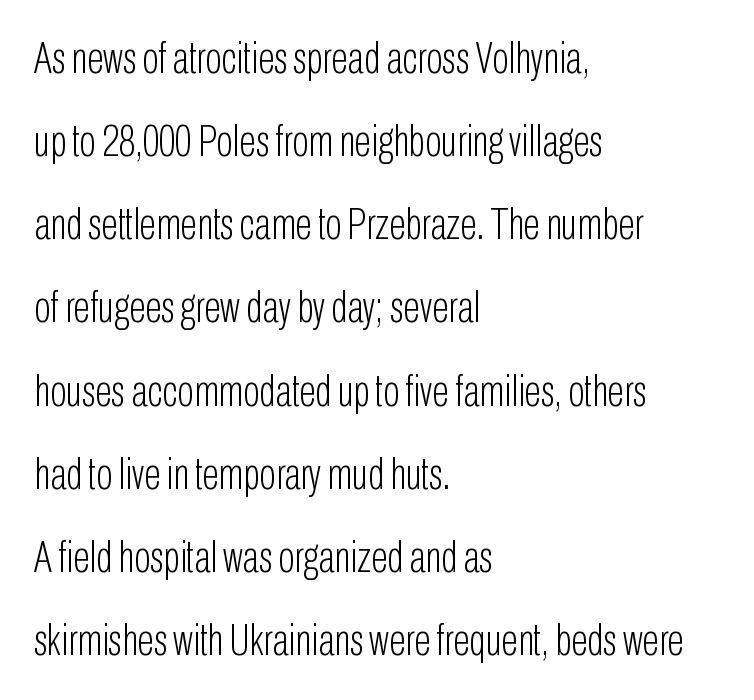
{"serif": "no", "italic": "no", "bold": "no", "weight": "light", "width": "condensed", "stroke_contrast": "low", "x_height": "medium", "monospaced": "no", "underline": "no", "align": "left", "line_spacing_ratio": 1.89, "letter_spacing": "normal", "letter_spacing_em": 0.0, "glyph_px": 44}
